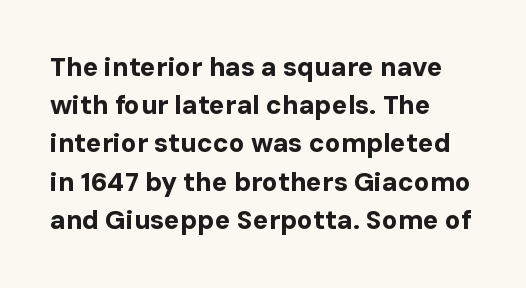
Q: Is the text bold? A: Yes.
Q: Is the text italic (slanted)? A: No, it is upright.
Q: Is the text underlined? A: No.
Q: How is the paragraph aligned? A: Left-aligned.
Q: Is the spacing between letters normal or unusually wide? A: Normal.
Q: Is the spacing between lines tight, normal or loose? A: Normal.
